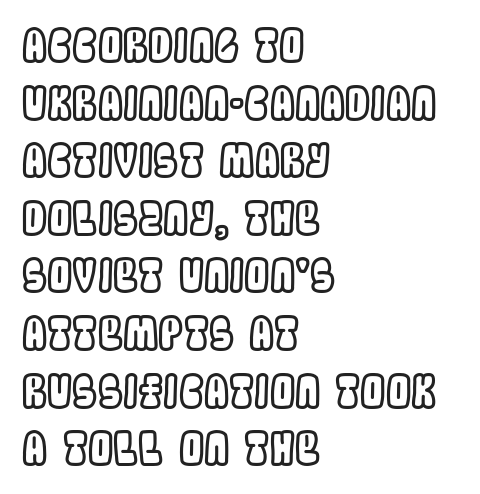
Default kerning and tracking; the words read as compact shapes. Every stem runs plumb, perpendicular to the baseline. A typesetter would call this leading conventional body-copy spacing. The paragraph has a hard left edge and a soft right edge. A typesetter would call this proportional, since set widths differ per character. Check under the words: just untouched page.
